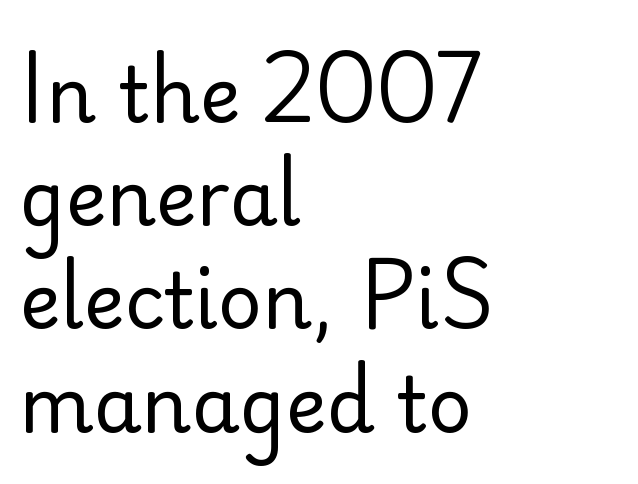
Baseline-to-baseline distance is the conventional proportion of letter height. Underline: absent. If you drew a ruler down the left edge, every line would touch it. The rendering shows plain stroke endings on the letterforms — a sans-serif design.
